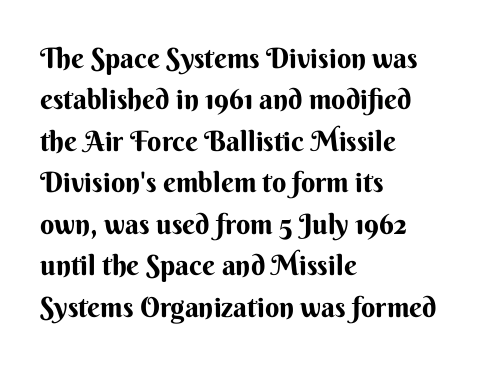
This block has exactly the height ordinary leading produces. The face used here is proportionally spaced, like ordinary book or web type. This rendering uses left alignment, leaving the right contour irregular. Designer's note — italics off, roman on. Nothing sits at the stroke ends, so this counts as sans-serif.
